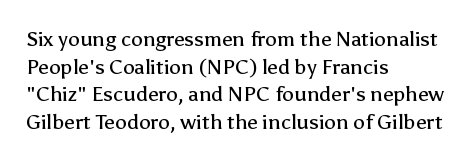
The image shows 21 px text type, upright; set left-aligned, normal line spacing (1.31x), normal letter spacing, not underlined.
